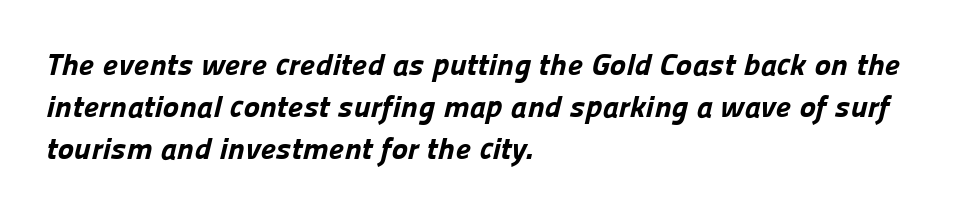
{"serif": "no", "bold": "yes", "weight": "bold", "width": "normal", "stroke_contrast": "low", "x_height": "medium", "monospaced": "no", "underline": "no", "align": "left", "line_spacing": "normal", "line_spacing_ratio": 1.35, "letter_spacing": "normal", "letter_spacing_em": 0.0, "glyph_px": 31}
